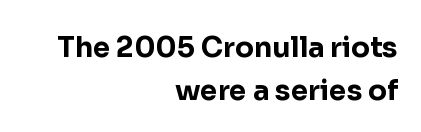
{"serif": "no", "italic": "no", "bold": "yes", "weight": "bold", "width": "normal", "stroke_contrast": "low", "x_height": "medium", "monospaced": "no", "underline": "no", "align": "right", "line_spacing": "normal", "line_spacing_ratio": 1.52, "letter_spacing": "normal", "letter_spacing_em": 0.0, "glyph_px": 28}
